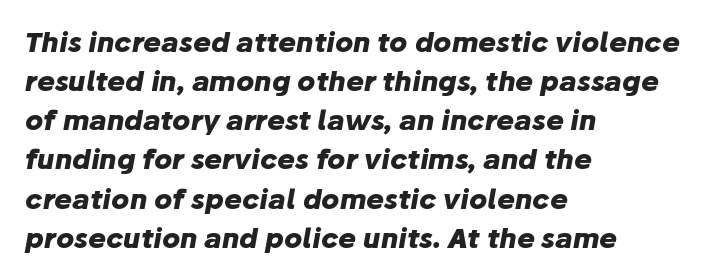
The image shows 27 px bold type, italic (leaning right); set left-aligned, normal line spacing (1.45x), normal letter spacing, not underlined.
